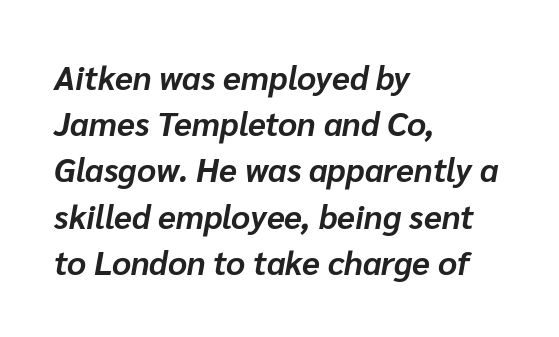
Q: Is the text bold? A: Yes.
Q: Is the text italic (slanted)? A: Yes, it leans right by about 10 degrees.
Q: Is the text underlined? A: No.
Q: How is the paragraph aligned? A: Left-aligned.
Q: Is the spacing between letters normal or unusually wide? A: Normal.
Q: Is the spacing between lines tight, normal or loose? A: Normal.
Q: Width (condensed, normal, or wide)? A: Normal.
Q: Stroke contrast? A: Low.
Q: x-height? A: Medium.
Q: Monospaced? A: No.
